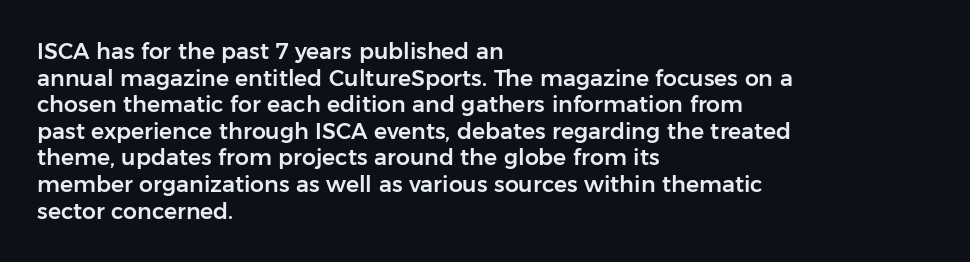
A student would call this left alignment; a typographer would say flush left, rag right. Nobody touched the tracking dial on this one. Tall strokes in this sample are plumb rather than angled. Descenders are the only things crossing below the line.
